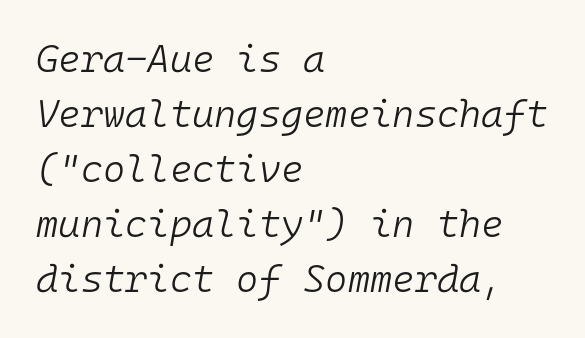
The image shows 38 px light type, italic (leaning right), monospaced; set left-aligned, normal line spacing (1.45x), normal letter spacing, not underlined; low stroke contrast and a medium x-height.
